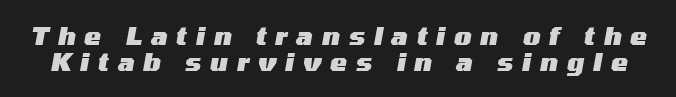
{"italic": "yes", "lean": "right", "slant_degrees": 10, "bold": "yes", "underline": "no", "line_spacing": "tight", "line_spacing_ratio": 1.06, "letter_spacing": "wide", "letter_spacing_em": 0.36, "glyph_px": 25}
